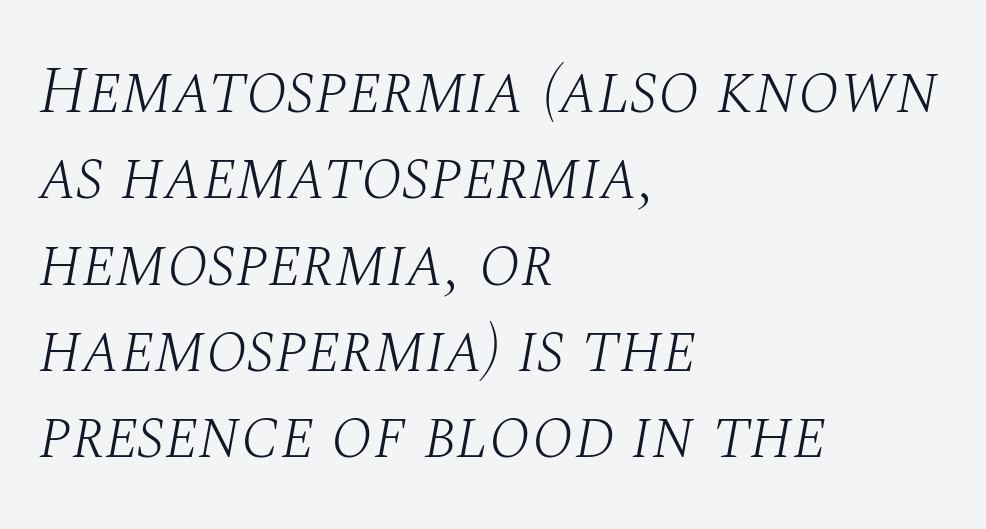
{"serif": "yes", "italic": "yes", "lean": "right", "slant_degrees": 10, "bold": "no", "weight": "light", "width": "normal", "stroke_contrast": "medium", "x_height": "large", "monospaced": "no", "underline": "no", "align": "left", "line_spacing": "normal", "line_spacing_ratio": 1.27, "letter_spacing": "normal", "letter_spacing_em": 0.0, "glyph_px": 68}
